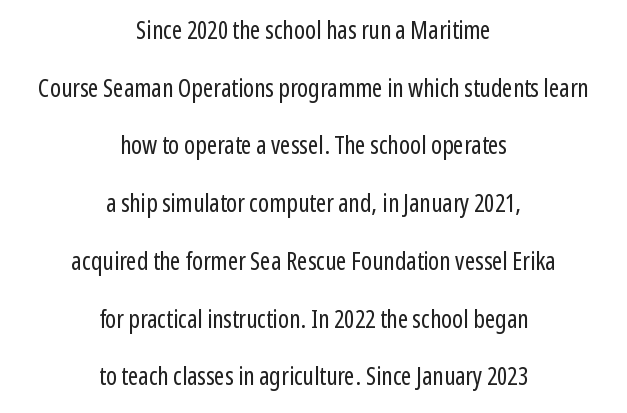
Q: Is the text bold? A: No.
Q: Is the text italic (slanted)? A: No, it is upright.
Q: Is the text underlined? A: No.
Q: How is the paragraph aligned? A: Centered.
Q: Is the spacing between letters normal or unusually wide? A: Normal.
Q: Is the spacing between lines tight, normal or loose? A: Loose.
